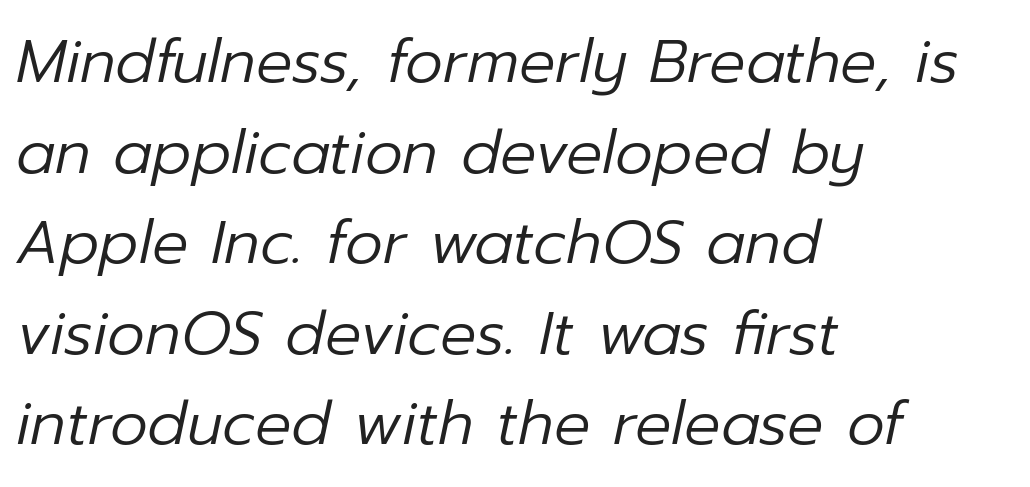
The rendering uses natural spacing where letterforms have individual widths. The passage is arranged the way most books set body copy — flush left. Unbolded letterforms with no extra heft. A typesetter would mark this as italic.
